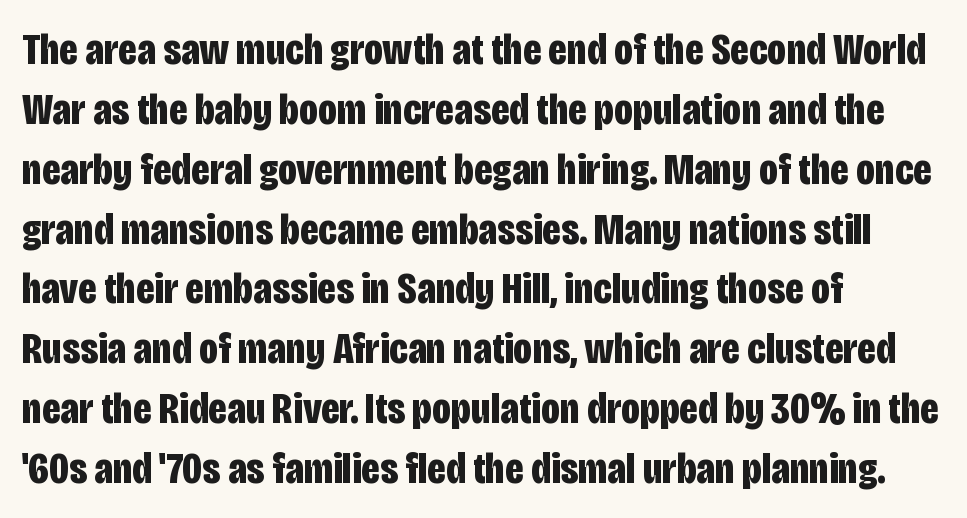
The image shows 45 px bold, condensed sans-serif type, upright; set left-aligned, normal line spacing (1.33x), normal letter spacing, not underlined; low stroke contrast and a large x-height.
